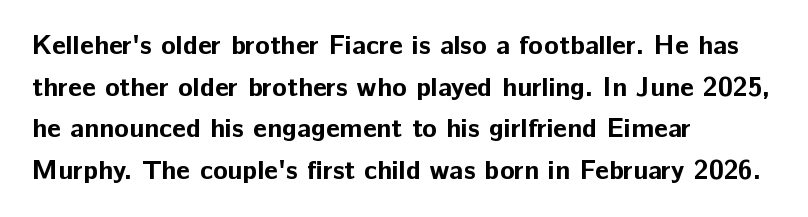
Q: Is the text bold? A: Yes.
Q: Is the text italic (slanted)? A: No, it is upright.
Q: Is the text underlined? A: No.
Q: How is the paragraph aligned? A: Left-aligned.
Q: Is the spacing between letters normal or unusually wide? A: Normal.
Q: Is the spacing between lines tight, normal or loose? A: Normal.
